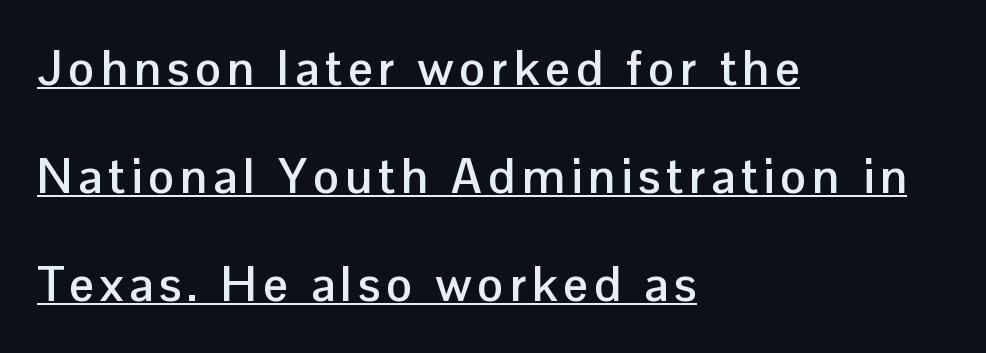
{"serif": "no", "italic": "no", "bold": "yes", "weight": "semibold", "width": "normal", "stroke_contrast": "low", "x_height": "medium", "monospaced": "no", "underline": "yes", "align": "left", "line_spacing": "loose", "line_spacing_ratio": 2.25, "glyph_px": 48}
